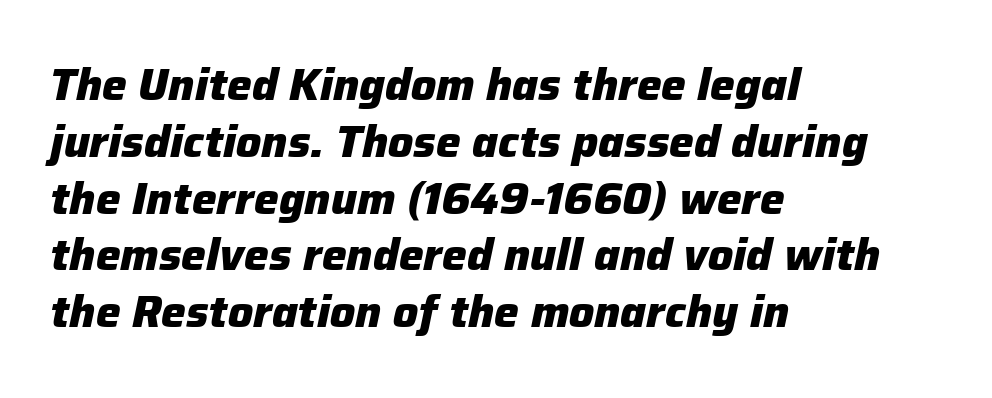
Beneath every word, the page is bare. The rendering anchors every line to the left-hand side. Typographic density is high because the face is bold. Characters are canted at an angle relative to the baseline's perpendicular. Leading matches the norm, producing a regular column.
